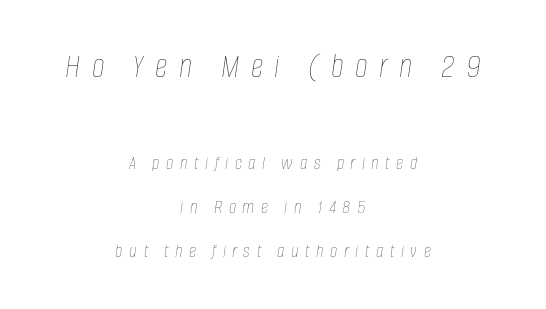
Q: Is the text bold? A: No.
Q: Is the text italic (slanted)? A: Yes, it leans right by about 8 degrees.
Q: Is the text underlined? A: No.
Q: How is the paragraph aligned? A: Centered.
Q: Is the spacing between letters normal or unusually wide? A: Unusually wide.
Q: Is the spacing between lines tight, normal or loose? A: Loose.
Q: Which block of text is set in a larger size, the first (top) or the second (bottom)? A: The first (top) one.
Q: Width (condensed, normal, or wide)? A: Condensed.
Q: Stroke contrast? A: Low.
Q: x-height? A: Large.
Q: Monospaced? A: No.
